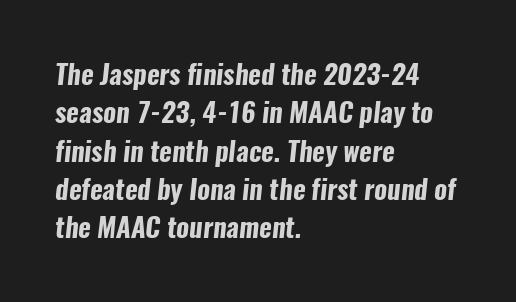
The setting favours the left margin, as ordinary paragraphs usually do. The baseline area is clear. Each glyph is drawn with heavy, bold strokes. Standard letterfit; no display-style spreading of the glyphs. A normal amount of white space separates one row of letters from the next.
